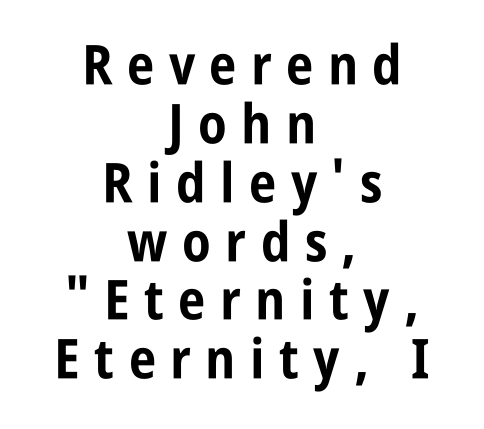
Q: Is the text bold? A: Yes.
Q: Is the text italic (slanted)? A: No, it is upright.
Q: Is the typeface a serif or a sans-serif typeface? A: Sans-serif.
Q: Is the text underlined? A: No.
Q: How is the paragraph aligned? A: Centered.
Q: Is the spacing between letters normal or unusually wide? A: Unusually wide.
Q: Is the spacing between lines tight, normal or loose? A: Tight.
Q: Width (condensed, normal, or wide)? A: Condensed.
Q: Stroke contrast? A: Low.
Q: x-height? A: Large.
Q: Monospaced? A: No.
